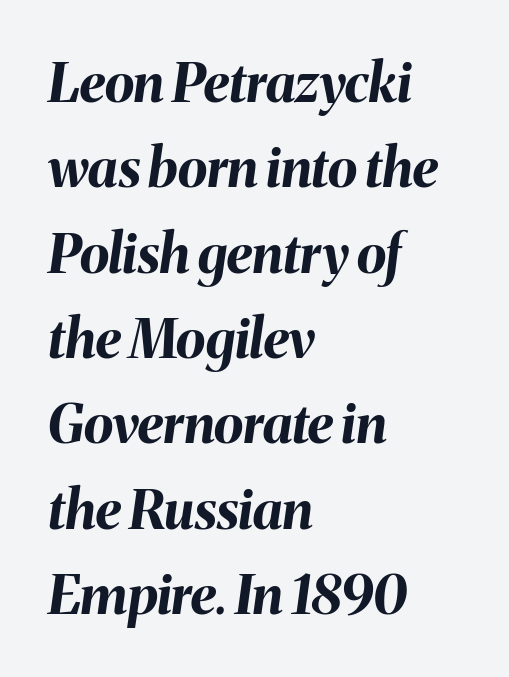
The face used here has a pronounced slope to its letters. Inter-character spacing is left at the font's built-in metrics. Horizontally, the lines are justified to the leading edge only. Quick note: underline off. The space between consecutive lines is moderate.
